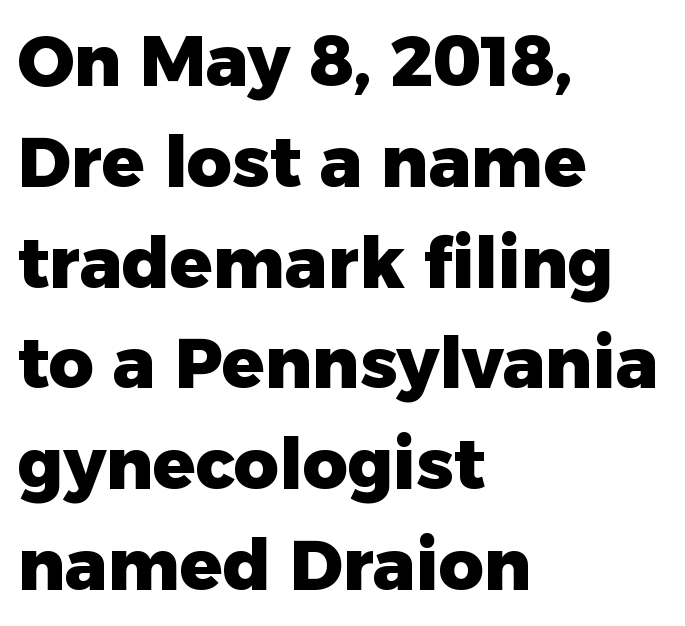
Q: Is the text bold? A: Yes.
Q: Is the text italic (slanted)? A: No, it is upright.
Q: Is the typeface a serif or a sans-serif typeface? A: Sans-serif.
Q: Is the text underlined? A: No.
Q: How is the paragraph aligned? A: Left-aligned.
Q: Is the spacing between letters normal or unusually wide? A: Normal.
Q: Is the spacing between lines tight, normal or loose? A: Normal.
Q: Width (condensed, normal, or wide)? A: Normal.
Q: Stroke contrast? A: Low.
Q: x-height? A: Medium.
Q: Monospaced? A: No.
